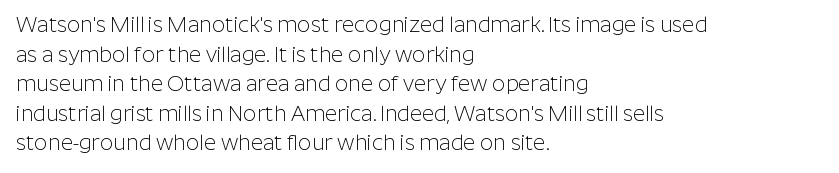
Quick note: underline off. Do the letters lean? They stand straight. The text block is weighted toward the left margin, trailing off unevenly rightward. This rendering leaves character spacing at its baseline value. Vertical spacing — default.
